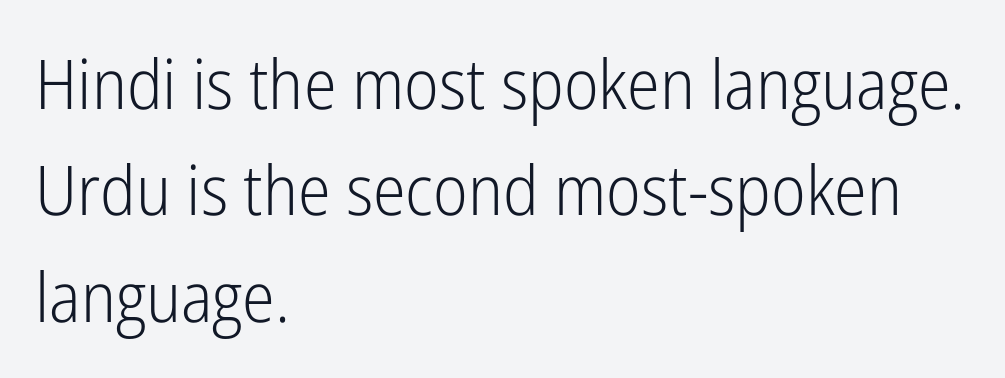
The image shows 69 px light, condensed sans-serif type, upright; set left-aligned, normal line spacing (1.54x), normal letter spacing, not underlined; low stroke contrast and a medium x-height.
